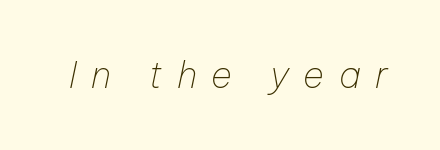
{"italic": "yes", "lean": "right", "slant_degrees": 12, "bold": "no", "weight": "thin", "width": "normal", "stroke_contrast": "low", "x_height": "medium", "monospaced": "no", "underline": "no", "letter_spacing": "wide", "letter_spacing_em": 0.41, "glyph_px": 36}
